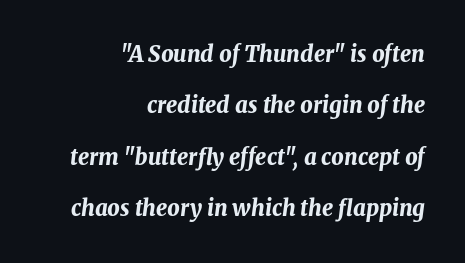
{"italic": "yes", "lean": "right", "slant_degrees": 8, "bold": "yes", "underline": "no", "align": "right", "line_spacing": "loose", "line_spacing_ratio": 2.34, "letter_spacing": "normal", "letter_spacing_em": 0.0, "glyph_px": 22}
